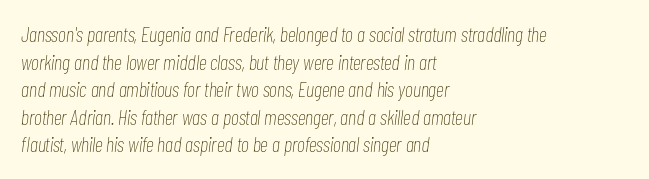
The image shows 21 px text type, italic (leaning right); set left-aligned, normal line spacing (1.31x), normal letter spacing, not underlined.
